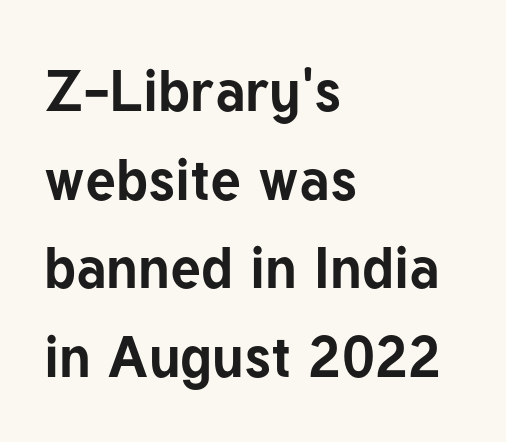
{"serif": "no", "italic": "no", "bold": "yes", "weight": "bold", "width": "normal", "stroke_contrast": "low", "x_height": "medium", "monospaced": "no", "underline": "no", "align": "left", "line_spacing": "normal", "line_spacing_ratio": 1.53, "letter_spacing": "normal", "letter_spacing_em": 0.0, "glyph_px": 58}
